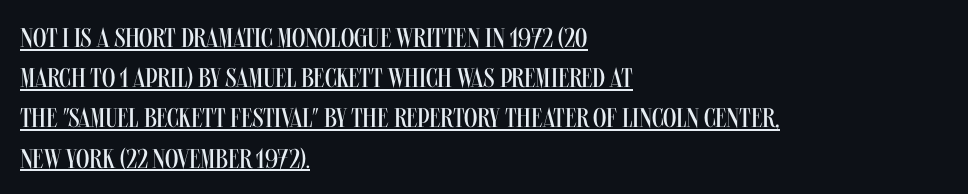
Q: Is the text bold? A: No.
Q: Is the text italic (slanted)? A: No, it is upright.
Q: Is the text underlined? A: Yes.
Q: How is the paragraph aligned? A: Left-aligned.
Q: Is the spacing between letters normal or unusually wide? A: Normal.
Q: Is the spacing between lines tight, normal or loose? A: Normal.
